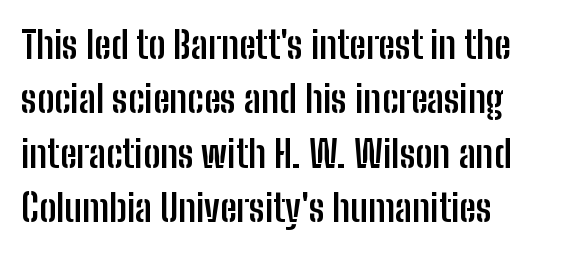
This rendering features lettering with no underline. The text block is weighted toward the left margin, trailing off unevenly rightward. Is this a fixed-width face? No — the glyphs have proportional, varying widths. Vertical strokes here are truly vertical.
